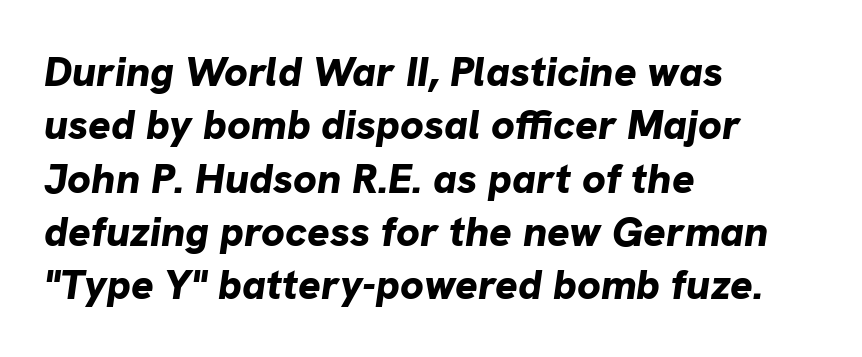
Q: Is the text bold? A: Yes.
Q: Is the text italic (slanted)? A: Yes, it leans right by about 8 degrees.
Q: Is the text underlined? A: No.
Q: How is the paragraph aligned? A: Left-aligned.
Q: Is the spacing between letters normal or unusually wide? A: Normal.
Q: Is the spacing between lines tight, normal or loose? A: Normal.
Q: Width (condensed, normal, or wide)? A: Normal.
Q: Stroke contrast? A: Low.
Q: x-height? A: Medium.
Q: Monospaced? A: No.
